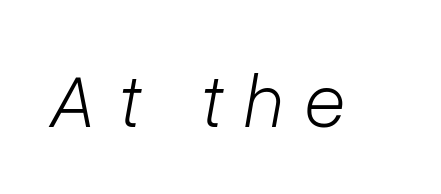
The image shows 76 px light type, italic (leaning right); set unusually wide letter spacing (+0.28 em), not underlined; low stroke contrast and a medium x-height.
